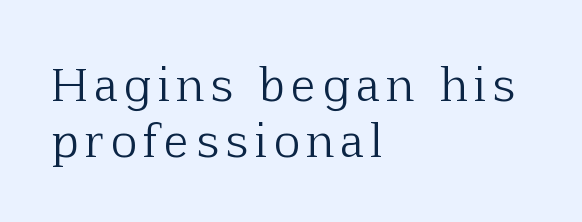
Q: Is the text bold? A: No.
Q: Is the text italic (slanted)? A: No, it is upright.
Q: Is the typeface a serif or a sans-serif typeface? A: Serif.
Q: Is the text underlined? A: No.
Q: How is the paragraph aligned? A: Left-aligned.
Q: Width (condensed, normal, or wide)? A: Normal.
Q: Stroke contrast? A: Low.
Q: x-height? A: Medium.
Q: Monospaced? A: No.
